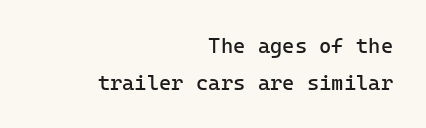
Every row of glyphs terminates at an identical x-position on the right. No chunkiness to these letters — they're not bold. Check the space under the baseline: it is left empty. Posture: straight, roman, zero tilt. Standard letterfit; no display-style spreading of the glyphs.
